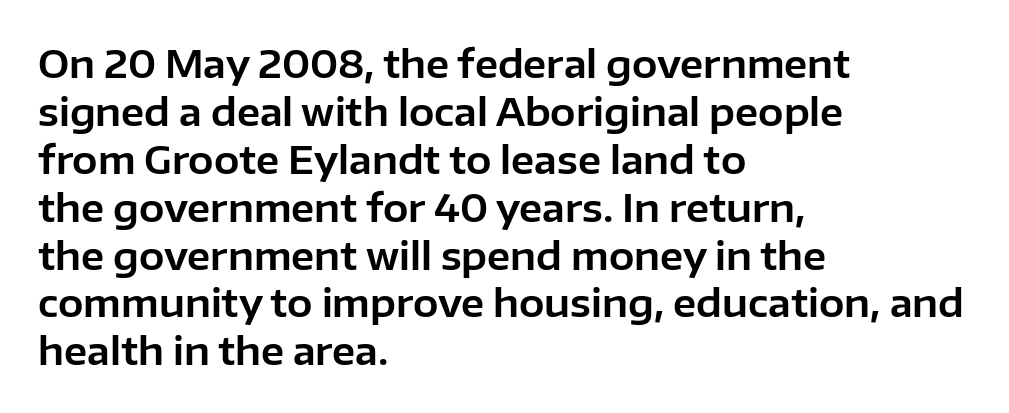
{"serif": "no", "italic": "no", "width": "normal", "stroke_contrast": "low", "x_height": "medium", "monospaced": "no", "underline": "no", "align": "left", "line_spacing": "normal", "line_spacing_ratio": 1.26, "letter_spacing": "normal", "letter_spacing_em": 0.0, "glyph_px": 38}
